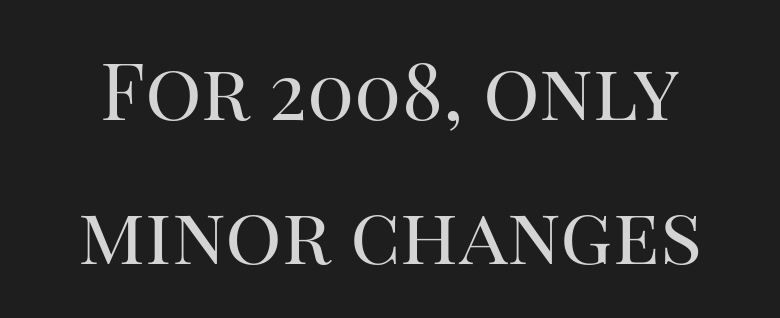
Q: Is the text bold? A: No.
Q: Is the text italic (slanted)? A: No, it is upright.
Q: Is the typeface a serif or a sans-serif typeface? A: Serif.
Q: Is the text underlined? A: No.
Q: Is the spacing between letters normal or unusually wide? A: Normal.
Q: Width (condensed, normal, or wide)? A: Normal.
Q: Stroke contrast? A: High.
Q: x-height? A: Large.
Q: Monospaced? A: No.
